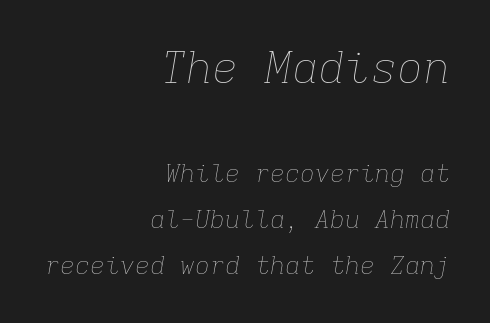
Q: Is the text bold? A: No.
Q: Is the text italic (slanted)? A: Yes, it leans right by about 9 degrees.
Q: Is the text underlined? A: No.
Q: How is the paragraph aligned? A: Right-aligned.
Q: Is the spacing between letters normal or unusually wide? A: Normal.
Q: Which block of text is set in a larger size, the first (top) or the second (bottom)? A: The first (top) one.
Q: Width (condensed, normal, or wide)? A: Normal.
Q: Stroke contrast? A: Low.
Q: x-height? A: Medium.
Q: Monospaced? A: Yes.
